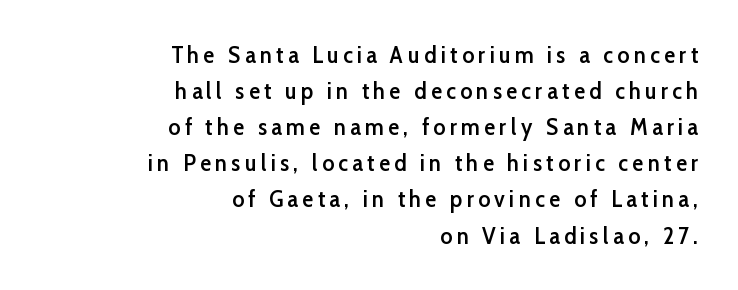
{"italic": "no", "bold": "semi", "underline": "no", "align": "right", "line_spacing": "normal", "line_spacing_ratio": 1.57, "glyph_px": 23}
